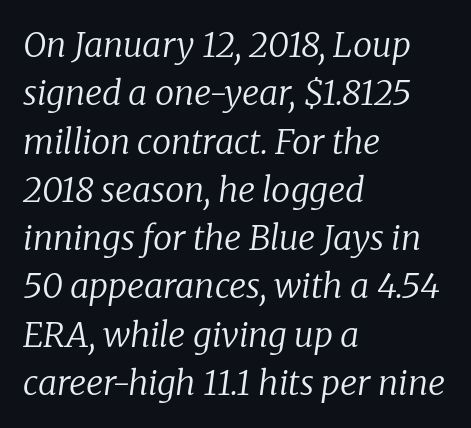
Q: Is the text bold? A: No.
Q: Is the text italic (slanted)? A: Yes, it leans right by about 8 degrees.
Q: Is the typeface a serif or a sans-serif typeface? A: Serif.
Q: Is the text underlined? A: No.
Q: How is the paragraph aligned? A: Left-aligned.
Q: Is the spacing between letters normal or unusually wide? A: Normal.
Q: Is the spacing between lines tight, normal or loose? A: Normal.
Q: Width (condensed, normal, or wide)? A: Normal.
Q: Stroke contrast? A: Low.
Q: x-height? A: Medium.
Q: Monospaced? A: No.
